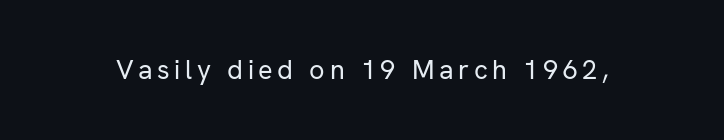
The space directly below the letters is spotless. The letters look calm and open, with moderate or lighter stems. Notice how the stems are strictly vertical — no italics here.
